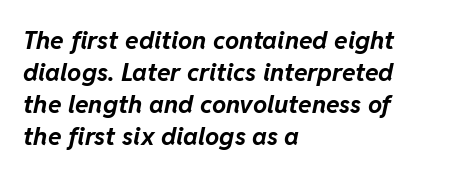
The image shows 25 px bold type, italic (leaning right); set left-aligned, normal line spacing (1.28x), normal letter spacing, not underlined.
